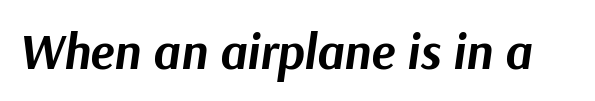
Q: Is the text bold? A: Yes.
Q: Is the text italic (slanted)? A: Yes, it leans right by about 9 degrees.
Q: Is the text underlined? A: No.
Q: Is the spacing between letters normal or unusually wide? A: Normal.
Q: Width (condensed, normal, or wide)? A: Normal.
Q: Stroke contrast? A: Medium.
Q: x-height? A: Medium.
Q: Monospaced? A: No.
